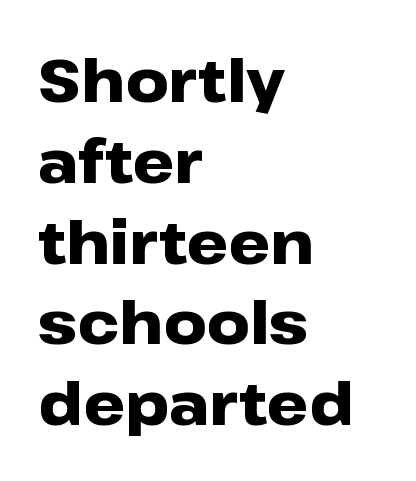
{"serif": "no", "italic": "no", "bold": "yes", "weight": "heavy", "width": "wide", "stroke_contrast": "low", "x_height": "medium", "monospaced": "no", "underline": "no", "align": "left", "line_spacing": "normal", "line_spacing_ratio": 1.37, "letter_spacing": "normal", "letter_spacing_em": 0.0, "glyph_px": 59}
